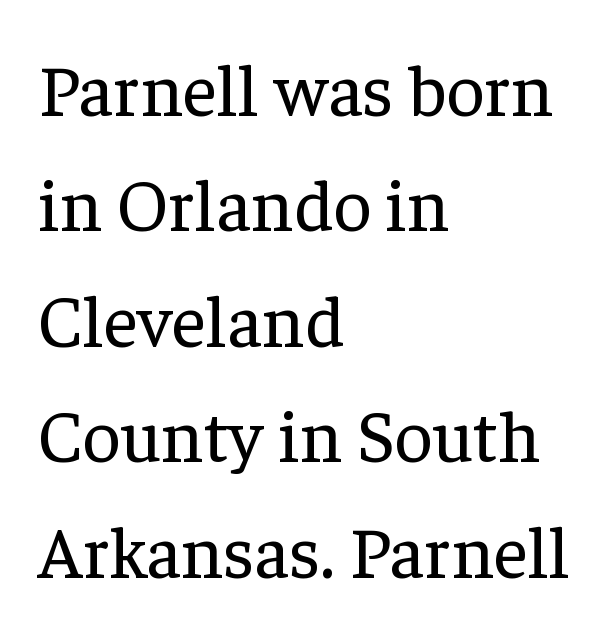
Q: Is the text bold? A: No.
Q: Is the text italic (slanted)? A: No, it is upright.
Q: Is the typeface a serif or a sans-serif typeface? A: Serif.
Q: Is the text underlined? A: No.
Q: How is the paragraph aligned? A: Left-aligned.
Q: Is the spacing between letters normal or unusually wide? A: Normal.
Q: Is the spacing between lines tight, normal or loose? A: Normal.
Q: Width (condensed, normal, or wide)? A: Normal.
Q: Stroke contrast? A: Low.
Q: x-height? A: Medium.
Q: Monospaced? A: No.
